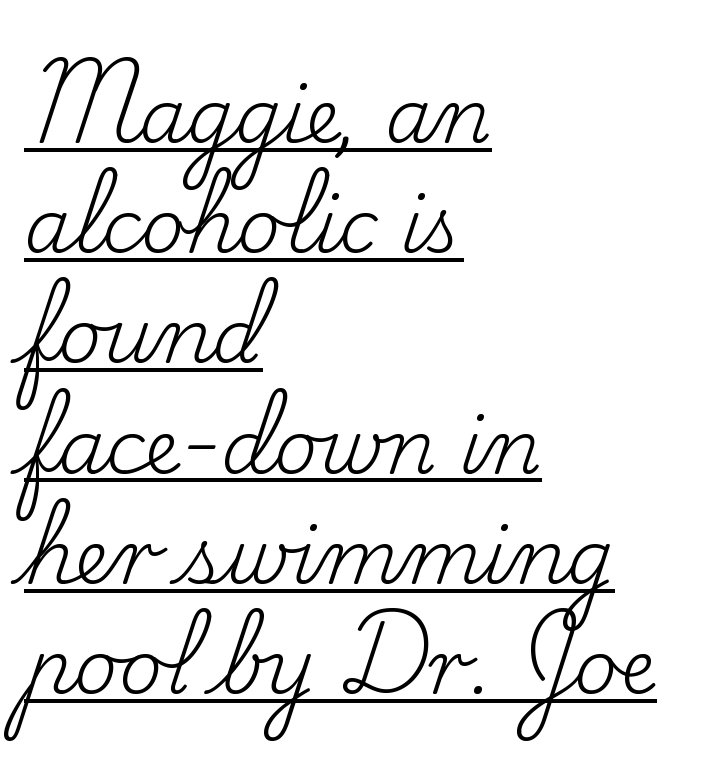
Q: Is the text bold? A: No.
Q: Is the text italic (slanted)? A: Yes.
Q: Is the typeface a serif or a sans-serif typeface? A: Serif.
Q: Is the text underlined? A: Yes.
Q: How is the paragraph aligned? A: Left-aligned.
Q: Is the spacing between letters normal or unusually wide? A: Normal.
Q: Is the spacing between lines tight, normal or loose? A: Normal.
Q: Width (condensed, normal, or wide)? A: Normal.
Q: Stroke contrast? A: Low.
Q: x-height? A: Small.
Q: Monospaced? A: No.
